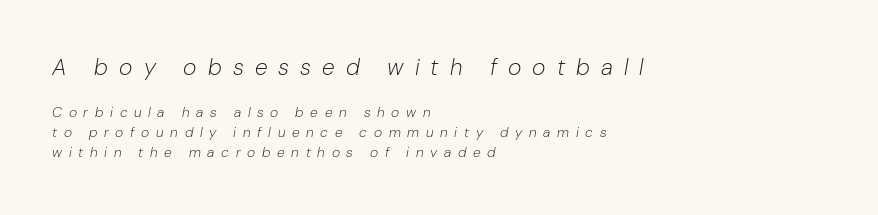
{"italic": "yes", "lean": "right", "slant_degrees": 10, "bold": "no", "underline": "no", "align": "left", "line_spacing": "normal", "line_spacing_ratio": 1.43, "letter_spacing": "wide", "letter_spacing_em": 0.48, "larger_block": "first", "size_ratio": 1.64, "glyph_px": 23}
